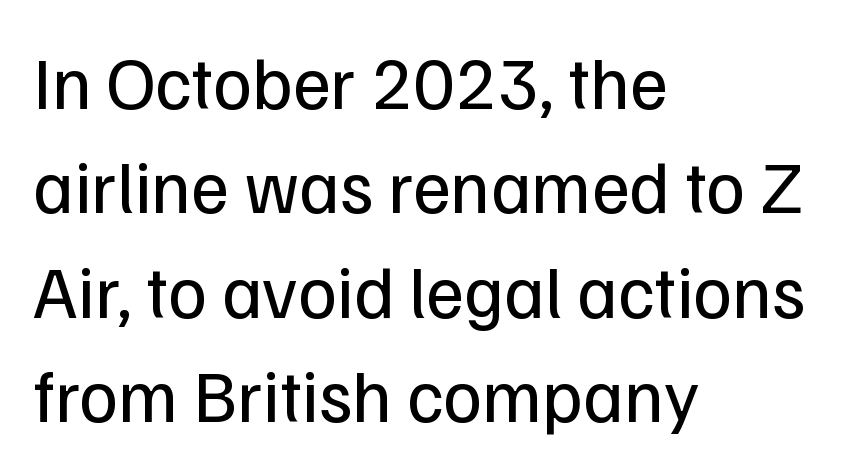
These lines are rendered in a variable-pitch font. The baseline area is clear. Stroke thickness stays within the range of a standard reading face or lighter. The rendering uses a moderate line-height, typical for paragraphs.
